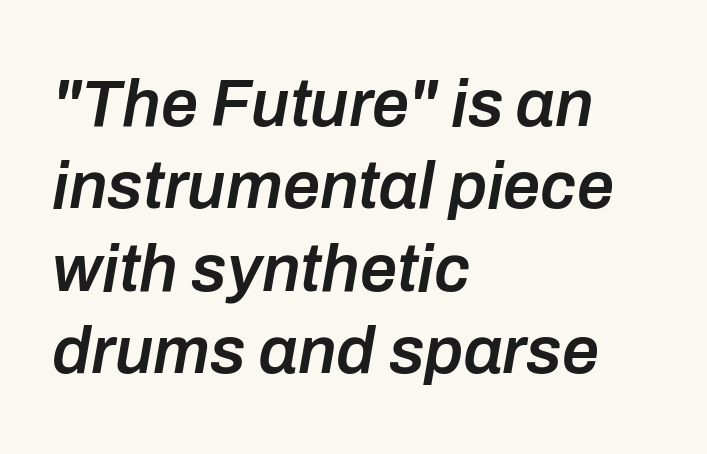
{"italic": "yes", "lean": "right", "slant_degrees": 10, "bold": "semi", "weight": "semibold", "width": "normal", "stroke_contrast": "low", "x_height": "medium", "monospaced": "no", "underline": "no", "align": "left", "line_spacing": "normal", "line_spacing_ratio": 1.25, "letter_spacing": "normal", "letter_spacing_em": 0.0, "glyph_px": 66}
